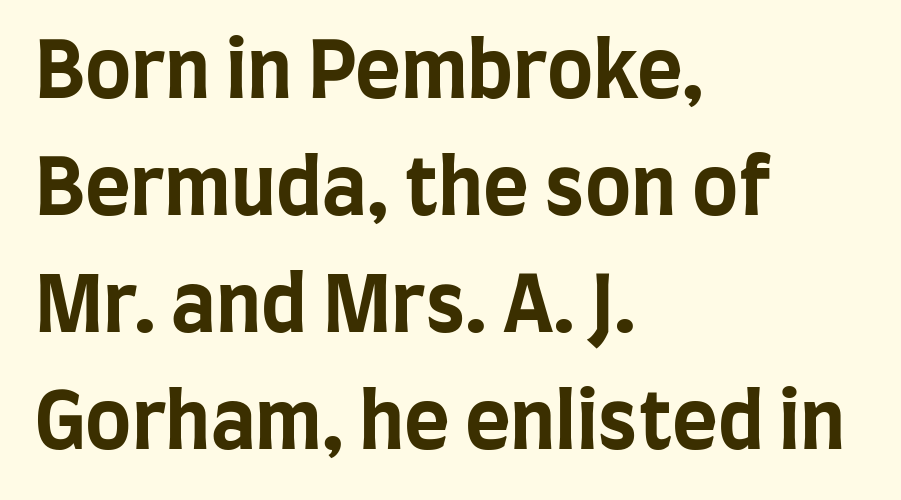
Horizontal bands of white between lines are of average thickness. No extra tracking has been applied to these lines. Descenders hang freely into open space. Think of a printed novel: that variable character pitch is what you see here. Each line starts at the same left margin while the right side varies. The axis of the letterforms is exactly vertical.
